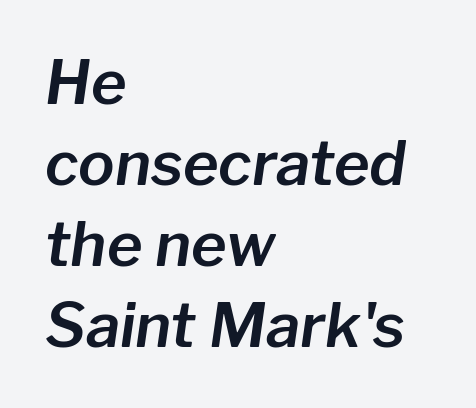
Q: Is the text italic (slanted)? A: Yes, it leans right by about 8 degrees.
Q: Is the text underlined? A: No.
Q: How is the paragraph aligned? A: Left-aligned.
Q: Is the spacing between letters normal or unusually wide? A: Normal.
Q: Is the spacing between lines tight, normal or loose? A: Normal.
Q: Width (condensed, normal, or wide)? A: Normal.
Q: Stroke contrast? A: Low.
Q: x-height? A: Medium.
Q: Monospaced? A: No.
